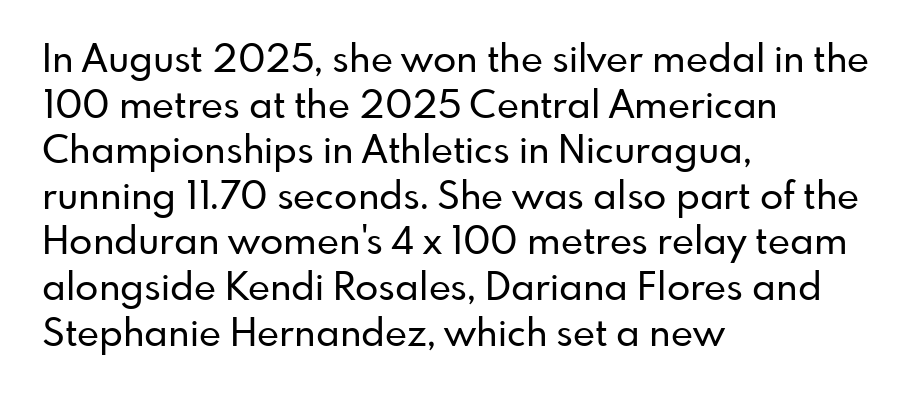
The image shows 38 px sans-serif type, upright; set left-aligned, line spacing 1.2x, normal letter spacing, not underlined; low stroke contrast and a small x-height.
